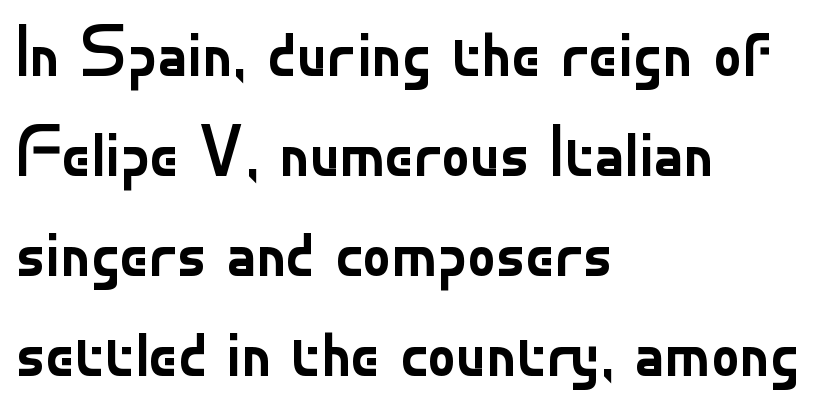
{"serif": "no", "italic": "no", "bold": "no", "weight": "regular", "width": "normal", "stroke_contrast": "low", "x_height": "small", "monospaced": "no", "underline": "no", "align": "left", "line_spacing": "normal", "line_spacing_ratio": 1.39, "letter_spacing": "normal", "letter_spacing_em": 0.0, "glyph_px": 72}
